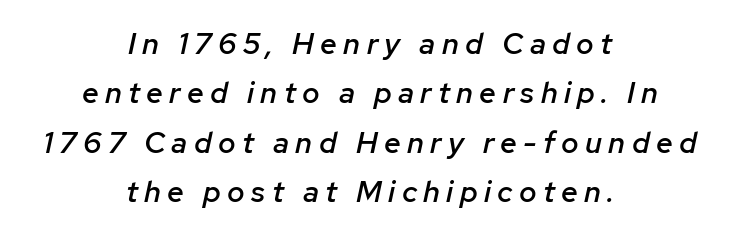
Q: Is the text bold? A: Semi-bold.
Q: Is the text italic (slanted)? A: Yes, it leans right by about 12 degrees.
Q: Is the text underlined? A: No.
Q: How is the paragraph aligned? A: Centered.
Q: Is the spacing between letters normal or unusually wide? A: Unusually wide.
Q: Is the spacing between lines tight, normal or loose? A: Normal.
Q: Width (condensed, normal, or wide)? A: Normal.
Q: Stroke contrast? A: Low.
Q: x-height? A: Medium.
Q: Monospaced? A: No.
